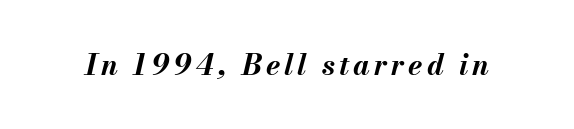
{"italic": "yes", "lean": "right", "slant_degrees": 13, "bold": "yes", "weight": "bold", "width": "normal", "stroke_contrast": "medium", "x_height": "small", "monospaced": "no", "underline": "no", "glyph_px": 29}
